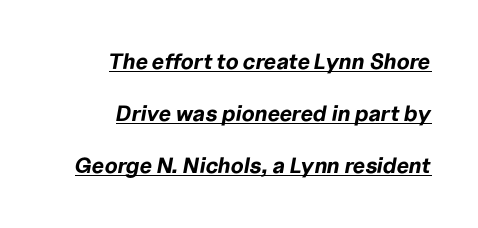
Quick note: interline space is abundant. Has an underline been added? It has. Short and long lines alike share a common ending point at right. Default kerning and tracking; the words read as compact shapes. Would a proofreader flag this as italicized? Yes. Look at the stroke-to-counter ratio: heavy, a bold.
